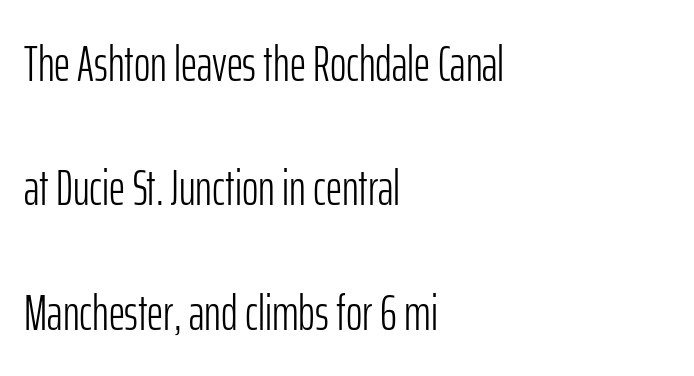
{"serif": "no", "italic": "no", "bold": "no", "weight": "light", "width": "condensed", "stroke_contrast": "low", "x_height": "medium", "monospaced": "no", "underline": "no", "align": "left", "line_spacing": "loose", "line_spacing_ratio": 2.49, "letter_spacing": "normal", "letter_spacing_em": 0.0, "glyph_px": 50}
